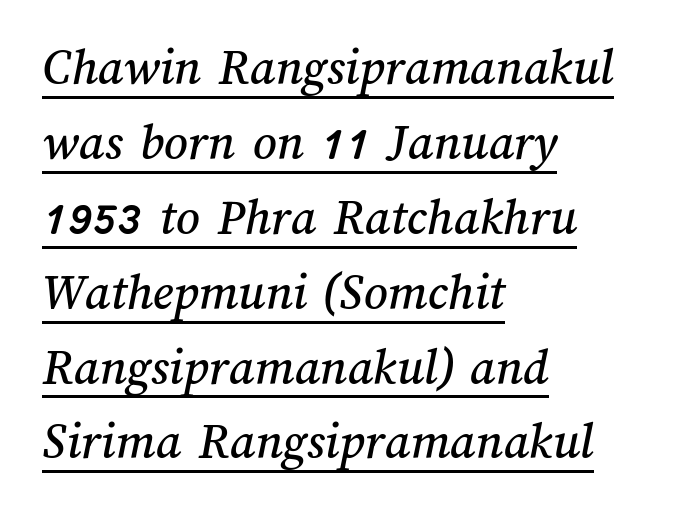
Notice how a bar underscores the lettering throughout. Does the copy run flush right? No — it runs flush left. Here the designer chose a conventional face with non-uniform glyph widths. How are the letters spaced? Ordinarily, with no added tracking. Vertically, the passage feels balanced, rows spaced as you'd expect.
